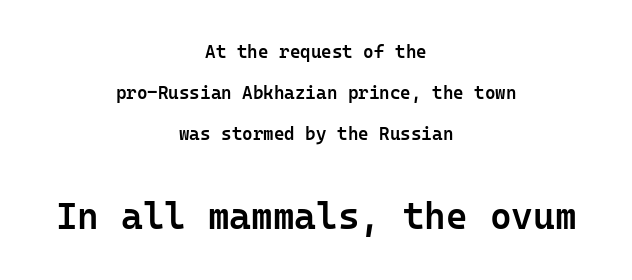
The image shows 37 px semibold sans-serif type, upright, monospaced; set centered, loose line spacing (2.29x), normal letter spacing, not underlined; the second (bottom) block is 2.06x larger; low stroke contrast and a medium x-height.
